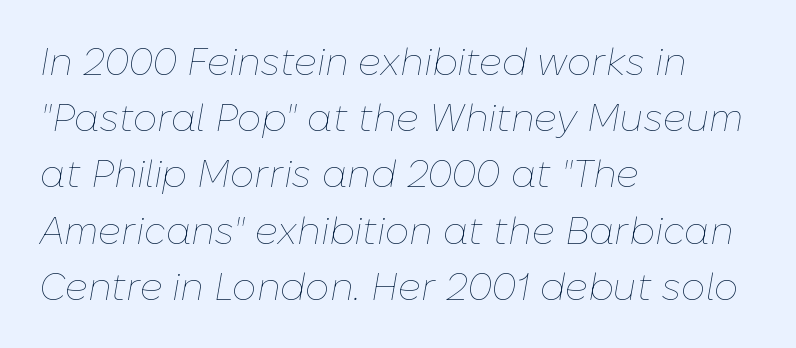
If you measured baseline to baseline, you'd find a middling distance. The typesetter chose a ragged-right arrangement here. No extra tracking has been applied to these lines. The glyphs are unaccompanied by any horizontal stroke below them. Each stroke keeps to a modest, everyday thickness or less.
